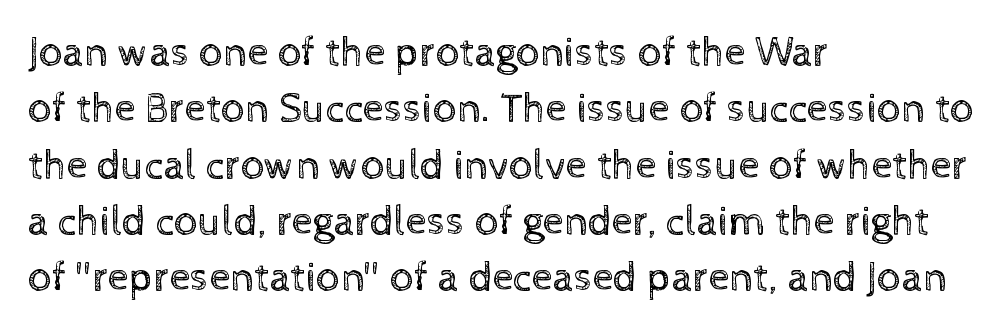
The image shows 42 px regular-weight type, upright; set left-aligned, normal line spacing (1.34x), normal letter spacing, not underlined; a medium x-height.
